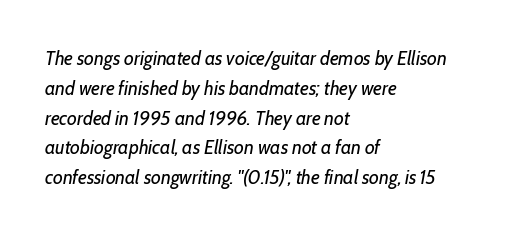
The image shows 20 px text type, italic (leaning right); set left-aligned, normal line spacing (1.49x), normal letter spacing, not underlined.
